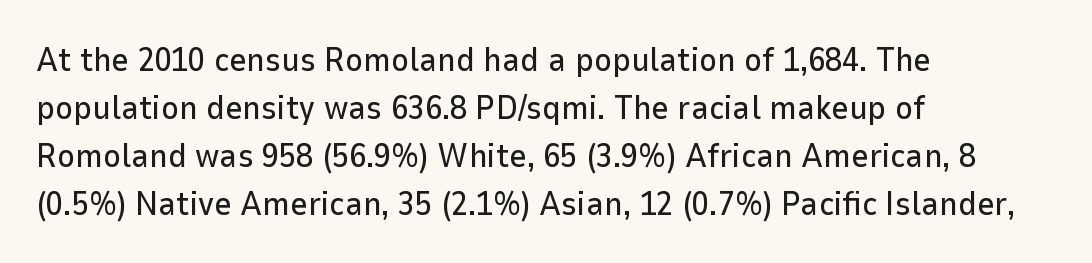
Do the characters align in a grid? No, the font is proportional. Tracking here is standard; glyphs follow each other at the usual distance. Type without underlining. Font category for this specimen: sans-serif. A student would call this left alignment; a typographer would say flush left, rag right.
